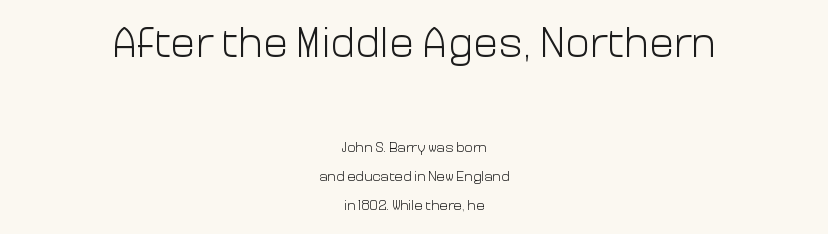
The image shows 42 px light sans-serif type, upright; set centered, loose line spacing (2.06x), normal letter spacing, not underlined; the first (top) block is 3.0x larger; low stroke contrast and a medium x-height.
